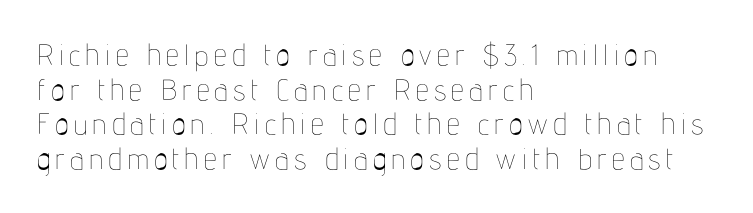
{"italic": "no", "bold": "no", "weight": "thin", "width": "condensed", "stroke_contrast": "low", "x_height": "medium", "monospaced": "no", "underline": "no", "align": "left", "line_spacing_ratio": 1.19, "glyph_px": 29}
